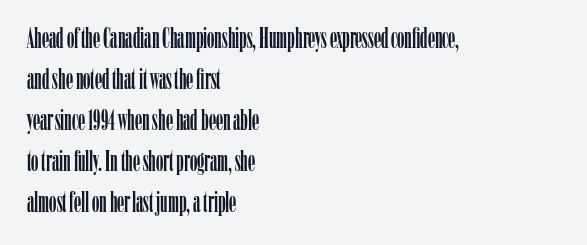
{"serif": "yes", "italic": "no", "width": "condensed", "stroke_contrast": "low", "x_height": "medium", "monospaced": "no", "underline": "no", "align": "left", "line_spacing": "normal", "line_spacing_ratio": 1.41, "letter_spacing": "normal", "letter_spacing_em": 0.0, "glyph_px": 29}
